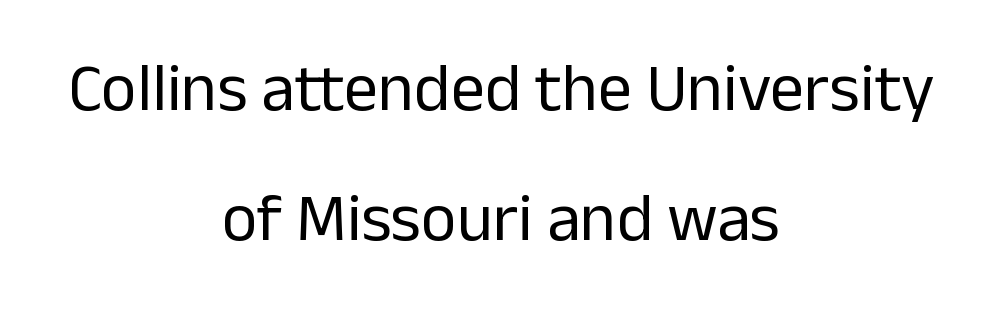
The image shows 68 px regular-weight sans-serif type, upright; set centered, loose line spacing (1.91x), normal letter spacing, not underlined; low stroke contrast and a medium x-height.
